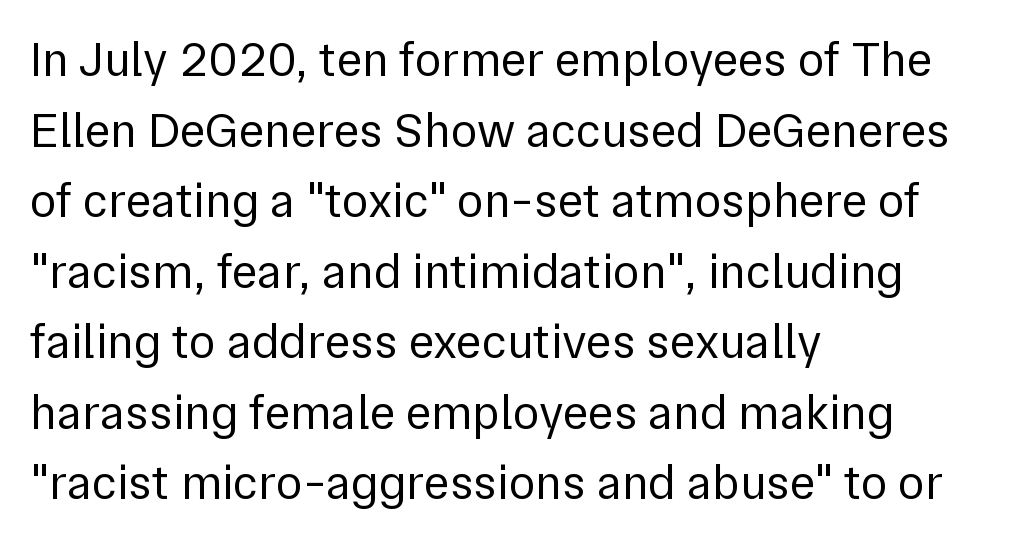
Q: Is the text bold? A: No.
Q: Is the text italic (slanted)? A: No, it is upright.
Q: Is the typeface a serif or a sans-serif typeface? A: Sans-serif.
Q: Is the text underlined? A: No.
Q: How is the paragraph aligned? A: Left-aligned.
Q: Is the spacing between letters normal or unusually wide? A: Normal.
Q: Is the spacing between lines tight, normal or loose? A: Normal.
Q: Width (condensed, normal, or wide)? A: Normal.
Q: Stroke contrast? A: Low.
Q: x-height? A: Medium.
Q: Monospaced? A: No.
